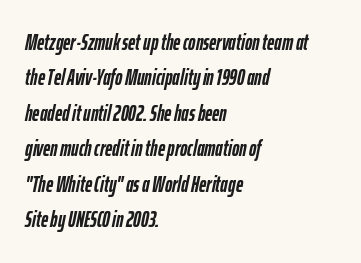
The image shows 22 px bold type, italic (leaning right); set left-aligned, normal line spacing (1.61x), normal letter spacing, not underlined.
